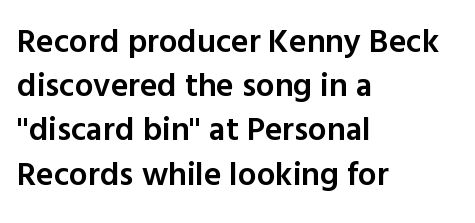
Designer's note — italics off, roman on. What kind of face is this? One without serifs — a sans. Clear beneath every line of the passage. The passage shown has conventional tracking throughout.
